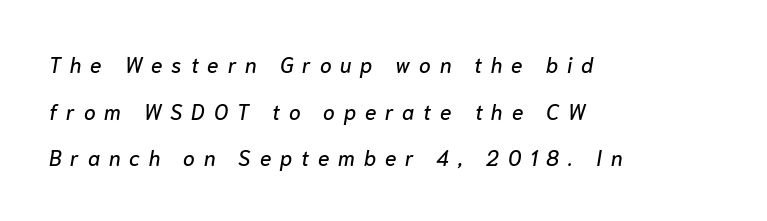
The image shows 21 px text type, italic (leaning right); set left-aligned, loose line spacing (2.22x), unusually wide letter spacing (+0.42 em), not underlined.
